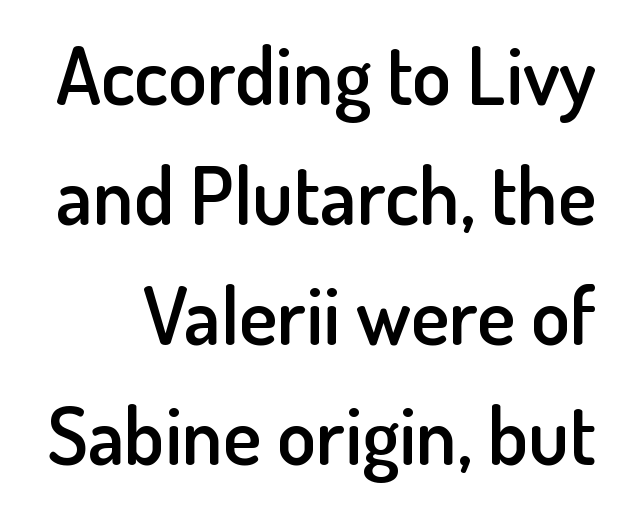
{"serif": "no", "italic": "no", "bold": "semi", "weight": "semibold", "width": "normal", "stroke_contrast": "low", "x_height": "small", "monospaced": "no", "underline": "no", "line_spacing": "normal", "line_spacing_ratio": 1.5, "letter_spacing": "normal", "letter_spacing_em": 0.0, "glyph_px": 80}
